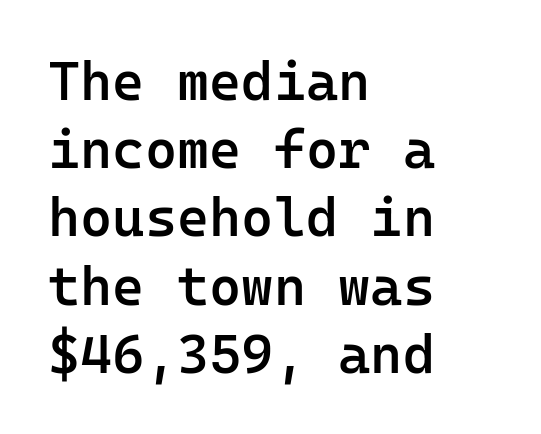
The image shows 55 px semibold sans-serif type, upright, monospaced; set left-aligned, line spacing 1.24x, normal letter spacing, not underlined; low stroke contrast and a medium x-height.
